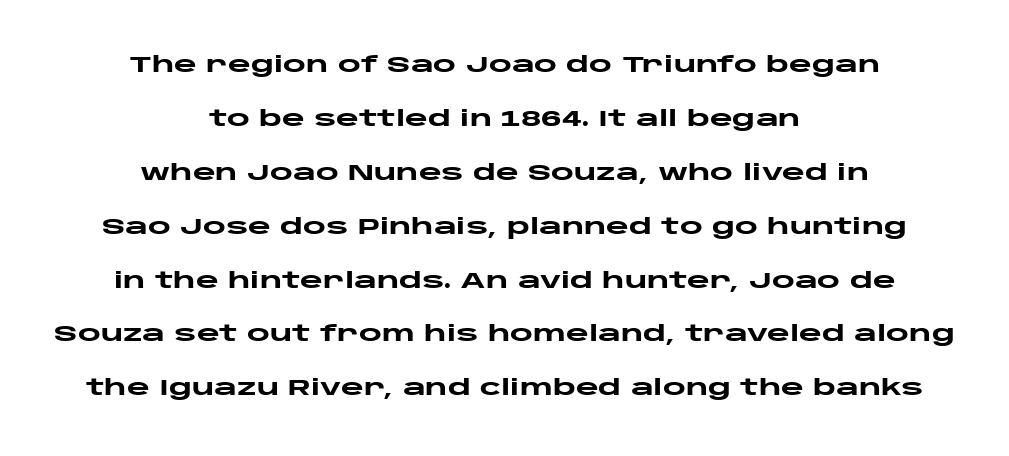
Q: Is the text bold? A: Yes.
Q: Is the text italic (slanted)? A: No, it is upright.
Q: Is the text underlined? A: No.
Q: How is the paragraph aligned? A: Centered.
Q: Is the spacing between letters normal or unusually wide? A: Normal.
Q: Is the spacing between lines tight, normal or loose? A: Loose.
